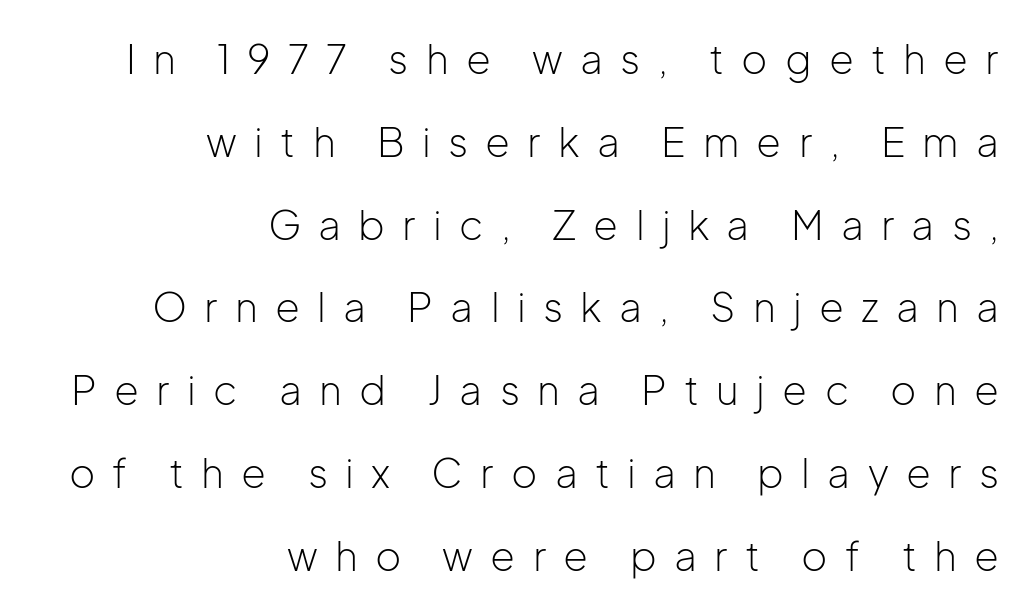
Q: Is the text bold? A: No.
Q: Is the text italic (slanted)? A: No, it is upright.
Q: Is the typeface a serif or a sans-serif typeface? A: Sans-serif.
Q: Is the text underlined? A: No.
Q: How is the paragraph aligned? A: Right-aligned.
Q: Is the spacing between letters normal or unusually wide? A: Unusually wide.
Q: Is the spacing between lines tight, normal or loose? A: Loose.
Q: Width (condensed, normal, or wide)? A: Normal.
Q: Stroke contrast? A: Low.
Q: x-height? A: Medium.
Q: Monospaced? A: No.
